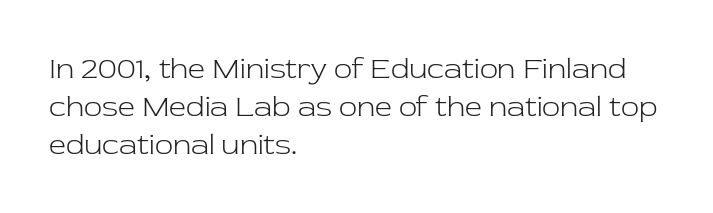
Letter spacing: default. Each letter's strokes conclude with small projecting serifs. This sample is left-justified, so line endings fall wherever the words run out. On a weight scale, this lands at 450 or below. Italic? Not at all — the glyphs are vertical.
